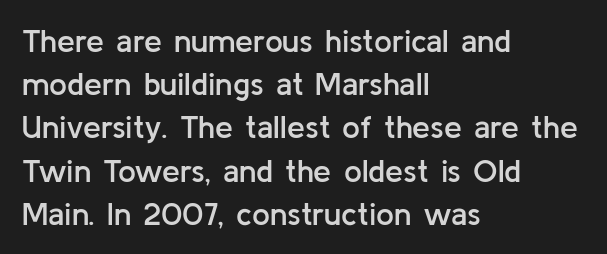
{"serif": "no", "italic": "no", "bold": "semi", "weight": "semibold", "width": "normal", "stroke_contrast": "low", "x_height": "medium", "monospaced": "no", "underline": "no", "align": "left", "line_spacing": "normal", "line_spacing_ratio": 1.35, "letter_spacing": "normal", "letter_spacing_em": 0.0, "glyph_px": 32}
